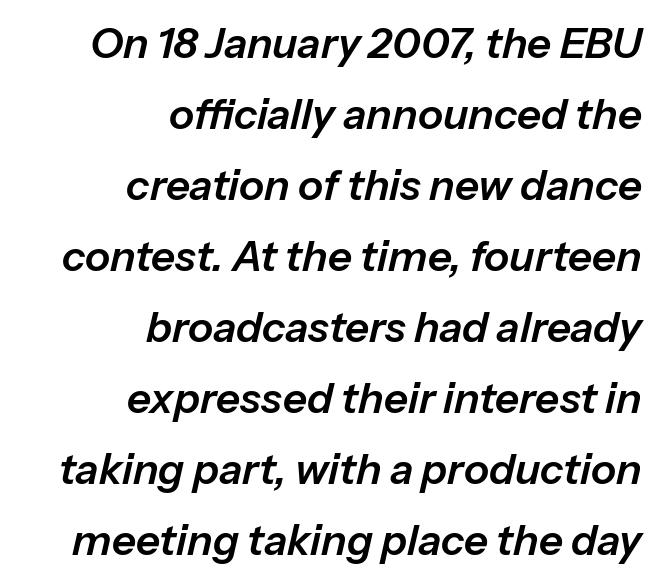
Q: Is the text italic (slanted)? A: Yes, it leans right by about 13 degrees.
Q: Is the text underlined? A: No.
Q: How is the paragraph aligned? A: Right-aligned.
Q: Is the spacing between letters normal or unusually wide? A: Normal.
Q: Is the spacing between lines tight, normal or loose? A: Normal.
Q: Width (condensed, normal, or wide)? A: Normal.
Q: Stroke contrast? A: Low.
Q: x-height? A: Medium.
Q: Monospaced? A: No.
